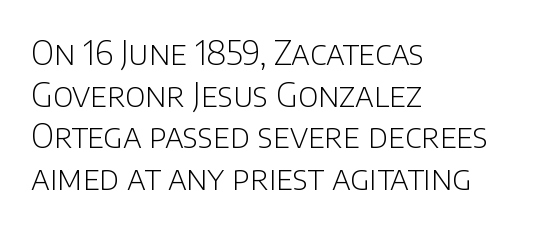
{"serif": "no", "italic": "no", "bold": "no", "weight": "light", "width": "normal", "stroke_contrast": "low", "x_height": "large", "monospaced": "no", "underline": "no", "align": "left", "line_spacing": "normal", "line_spacing_ratio": 1.26, "letter_spacing": "normal", "letter_spacing_em": 0.0, "glyph_px": 33}
